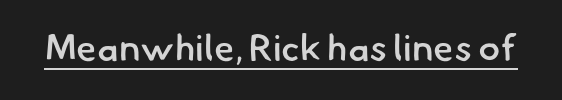
The image shows 37 px semibold sans-serif type; set normal letter spacing, underlined; low stroke contrast and a small x-height.
